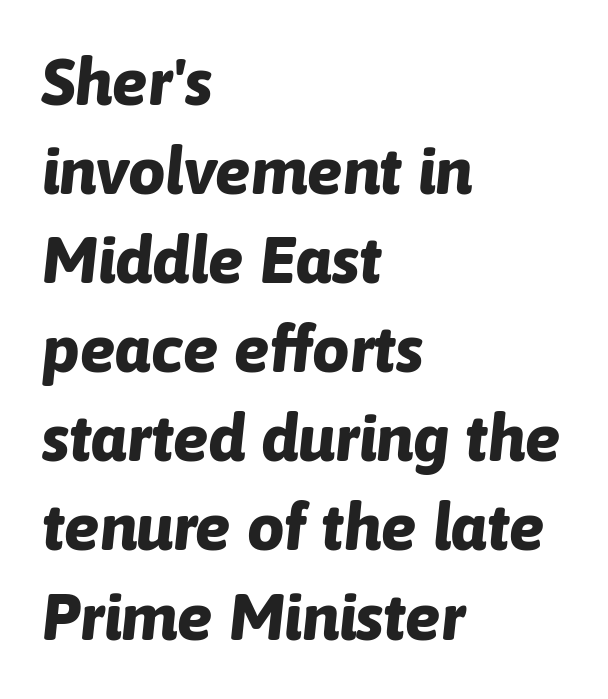
Q: Is the text bold? A: Yes.
Q: Is the text italic (slanted)? A: Yes, it leans right by about 6 degrees.
Q: Is the text underlined? A: No.
Q: How is the paragraph aligned? A: Left-aligned.
Q: Is the spacing between letters normal or unusually wide? A: Normal.
Q: Is the spacing between lines tight, normal or loose? A: Normal.
Q: Width (condensed, normal, or wide)? A: Normal.
Q: Stroke contrast? A: Low.
Q: x-height? A: Medium.
Q: Monospaced? A: No.
